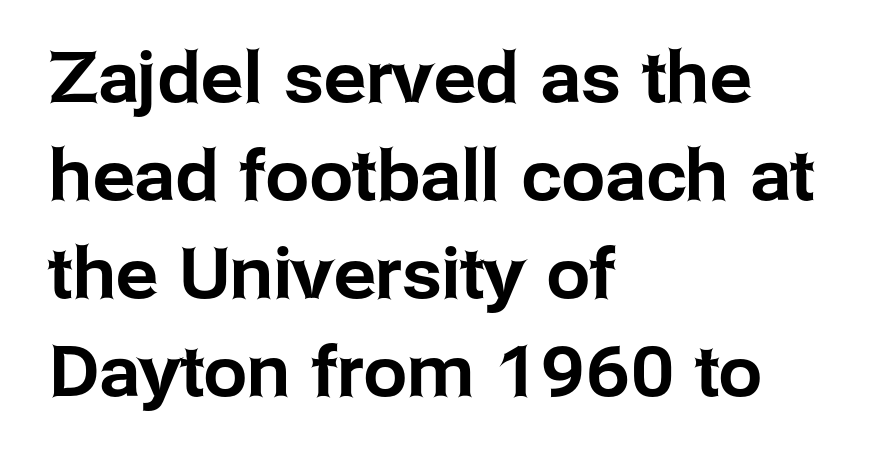
{"serif": "no", "italic": "no", "width": "normal", "stroke_contrast": "low", "x_height": "medium", "monospaced": "no", "underline": "no", "align": "left", "line_spacing": "normal", "line_spacing_ratio": 1.4, "letter_spacing": "normal", "letter_spacing_em": 0.0, "glyph_px": 70}
